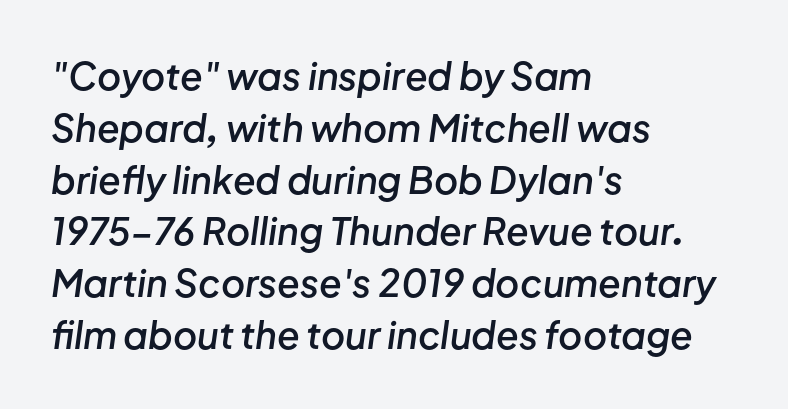
{"italic": "yes", "lean": "right", "slant_degrees": 8, "bold": "semi", "weight": "semibold", "width": "normal", "stroke_contrast": "low", "x_height": "medium", "monospaced": "no", "underline": "no", "align": "left", "line_spacing": "normal", "line_spacing_ratio": 1.4, "letter_spacing": "normal", "letter_spacing_em": 0.0, "glyph_px": 37}
